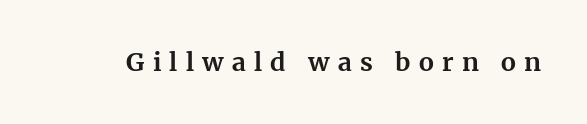
The specimen omits any rule beneath the text block's lines. Honestly, the letter spacing is so wide it's the main thing you notice. The letters stand upright; this is a roman face. Weight check: bold — yes, fully.
